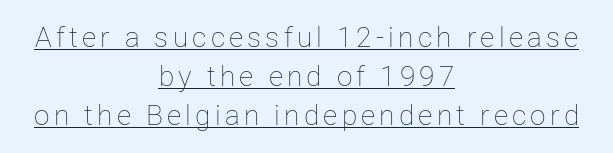
Q: Is the text bold? A: No.
Q: Is the text italic (slanted)? A: No, it is upright.
Q: Is the text underlined? A: Yes.
Q: How is the paragraph aligned? A: Centered.
Q: Is the spacing between lines tight, normal or loose? A: Normal.
Q: Width (condensed, normal, or wide)? A: Normal.
Q: Stroke contrast? A: Low.
Q: x-height? A: Medium.
Q: Monospaced? A: No.
